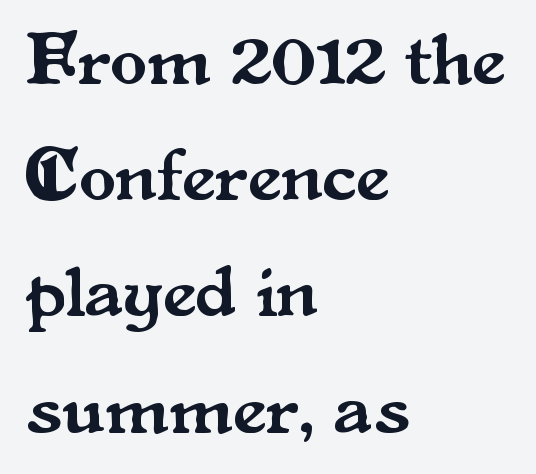
Is the letter spacing exaggerated? No — it looks like the ordinary default. Decoration check: the copy has no underline. Interline gaps are of average width in this sample. Regarding serifs, this sample has them. The passage shown is typed in a proportional face where columns would drift.
